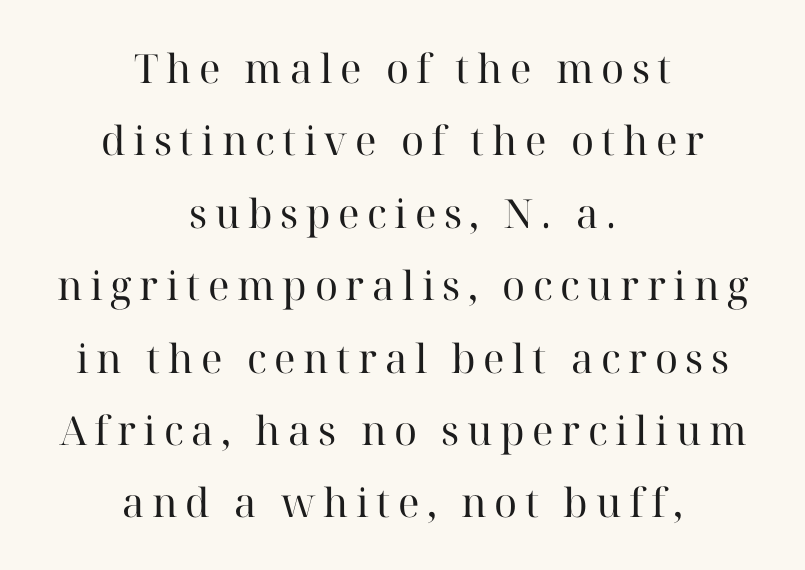
{"serif": "yes", "italic": "no", "bold": "no", "weight": "regular", "width": "normal", "stroke_contrast": "high", "x_height": "medium", "monospaced": "no", "underline": "no", "align": "center", "line_spacing_ratio": 1.81, "glyph_px": 40}
